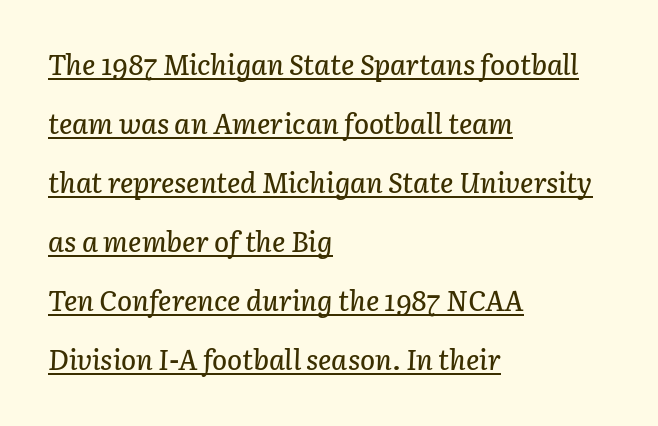
Q: Is the text italic (slanted)? A: Yes, it leans right by about 3 degrees.
Q: Is the text underlined? A: Yes.
Q: How is the paragraph aligned? A: Left-aligned.
Q: Is the spacing between letters normal or unusually wide? A: Normal.
Q: Is the spacing between lines tight, normal or loose? A: Loose.
Q: Width (condensed, normal, or wide)? A: Normal.
Q: Stroke contrast? A: Low.
Q: x-height? A: Medium.
Q: Monospaced? A: No.
